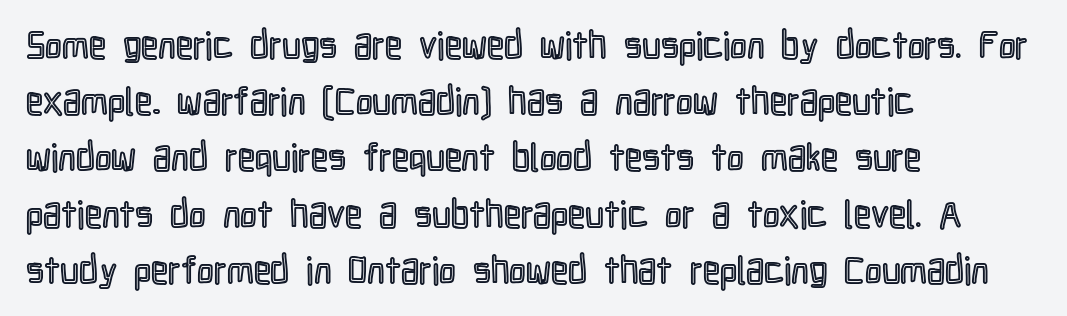
{"italic": "no", "width": "condensed", "x_height": "medium", "monospaced": "no", "underline": "no", "align": "left", "line_spacing": "normal", "line_spacing_ratio": 1.48, "letter_spacing": "normal", "letter_spacing_em": 0.0, "glyph_px": 38}
